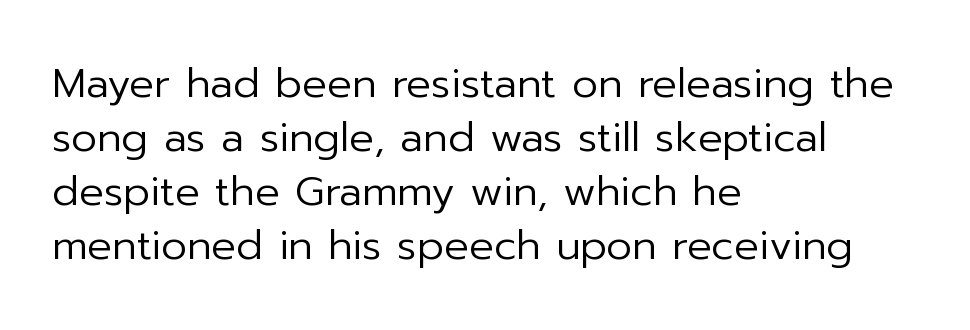
The image shows 41 px regular-weight sans-serif type, upright; set left-aligned, normal line spacing (1.32x), normal letter spacing, not underlined; low stroke contrast and a medium x-height.
